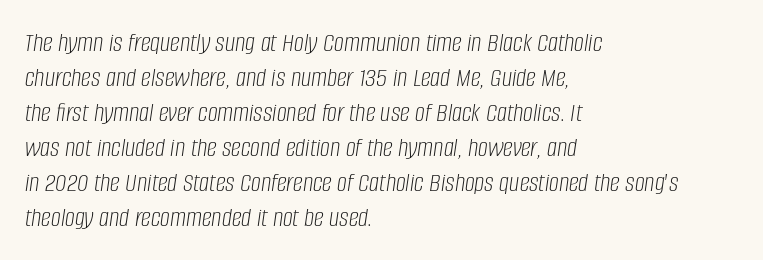
{"italic": "yes", "lean": "right", "slant_degrees": 8, "bold": "no", "weight": "light", "width": "condensed", "stroke_contrast": "low", "x_height": "large", "monospaced": "no", "underline": "no", "align": "left", "line_spacing": "normal", "line_spacing_ratio": 1.25, "letter_spacing": "normal", "letter_spacing_em": 0.0, "glyph_px": 28}
